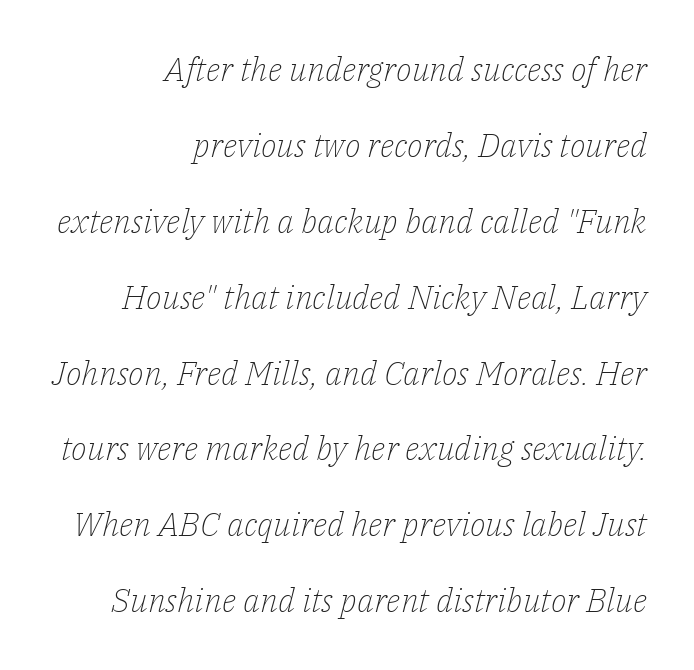
Q: Is the text bold? A: No.
Q: Is the text italic (slanted)? A: Yes, it leans right by about 14 degrees.
Q: Is the typeface a serif or a sans-serif typeface? A: Serif.
Q: Is the text underlined? A: No.
Q: How is the paragraph aligned? A: Right-aligned.
Q: Is the spacing between letters normal or unusually wide? A: Normal.
Q: Is the spacing between lines tight, normal or loose? A: Loose.
Q: Width (condensed, normal, or wide)? A: Normal.
Q: Stroke contrast? A: Low.
Q: x-height? A: Medium.
Q: Monospaced? A: No.
